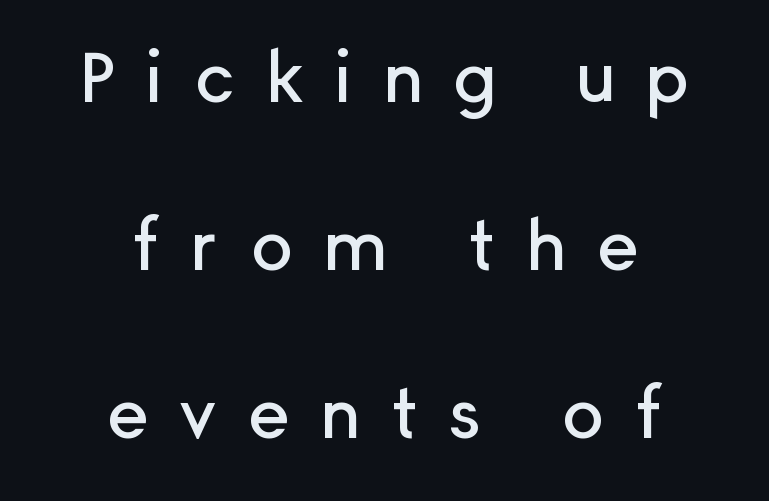
These lines are rendered in a variable-pitch font. Display-style spreading of the glyphs; the letterfit is very open. A centered setting, common on invitations and titles, is used for this passage. Italic: no, the glyphs are upright roman.
